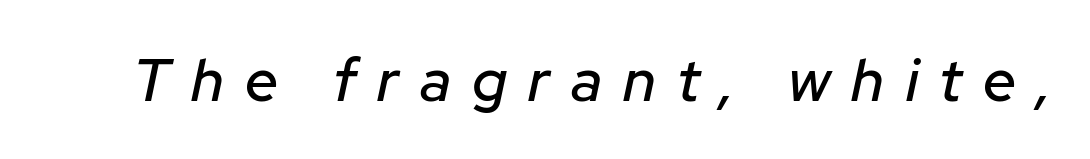
The image shows 59 px text type, italic (leaning right); set unusually wide letter spacing (+0.36 em), not underlined; low stroke contrast and a medium x-height.
